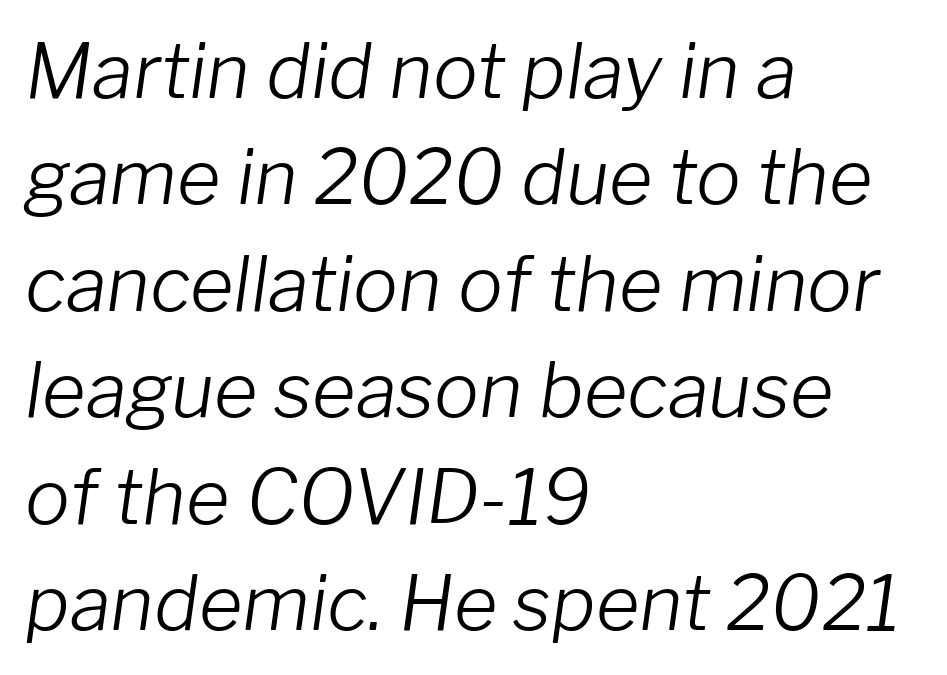
{"italic": "yes", "lean": "right", "slant_degrees": 8, "bold": "no", "weight": "light", "width": "normal", "stroke_contrast": "low", "x_height": "medium", "monospaced": "no", "underline": "no", "align": "left", "line_spacing": "normal", "line_spacing_ratio": 1.42, "letter_spacing": "normal", "letter_spacing_em": 0.0, "glyph_px": 75}
